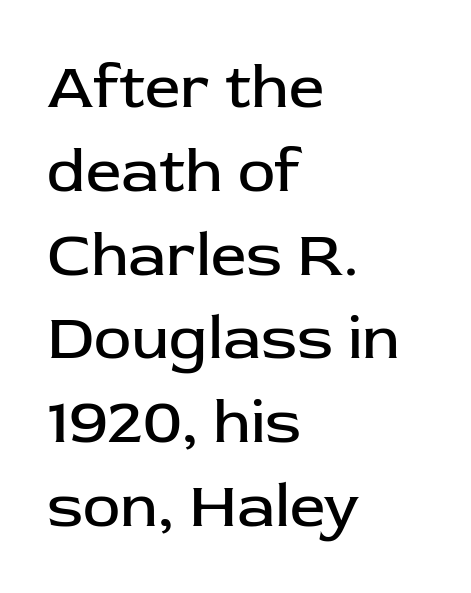
The image shows 63 px regular-weight sans-serif type, upright; set left-aligned, normal line spacing (1.33x), normal letter spacing, not underlined; low stroke contrast and a medium x-height.
